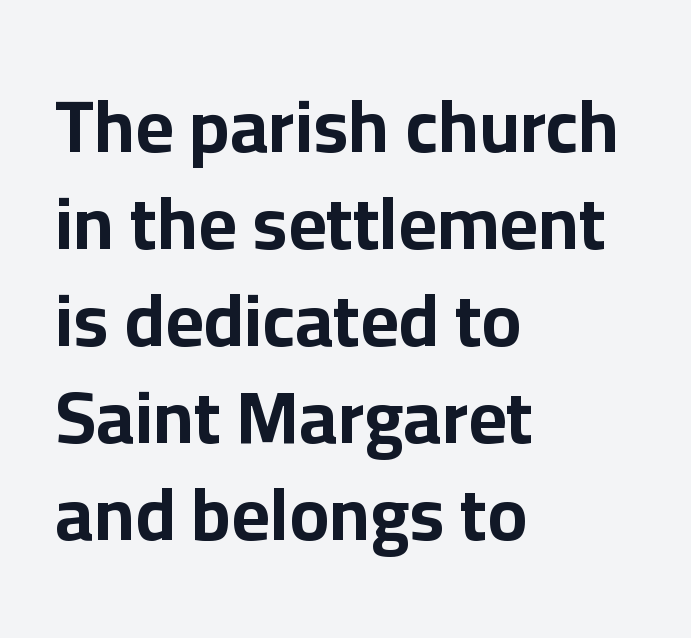
The image shows 74 px bold sans-serif type, upright; set left-aligned, normal line spacing (1.31x), normal letter spacing, not underlined; low stroke contrast and a medium x-height.
